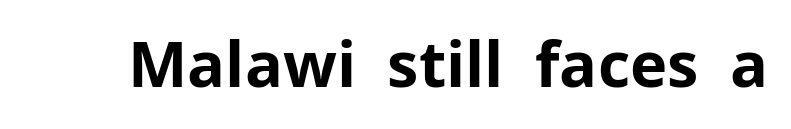
{"serif": "no", "italic": "no", "bold": "yes", "weight": "bold", "width": "normal", "stroke_contrast": "low", "x_height": "medium", "monospaced": "no", "underline": "no", "letter_spacing": "normal", "letter_spacing_em": 0.0, "glyph_px": 63}
